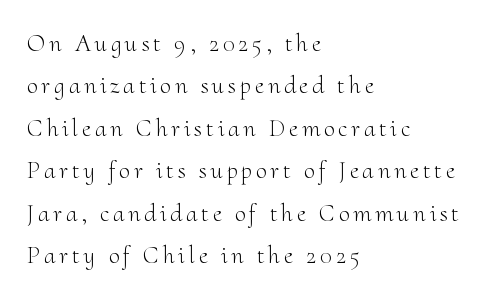
Plain, unruled lines of type. The weight tops out at a normal text grade. The lettering holds an erect, upright posture throughout. Regarding leading, the lines here are spaced in the standard way.
